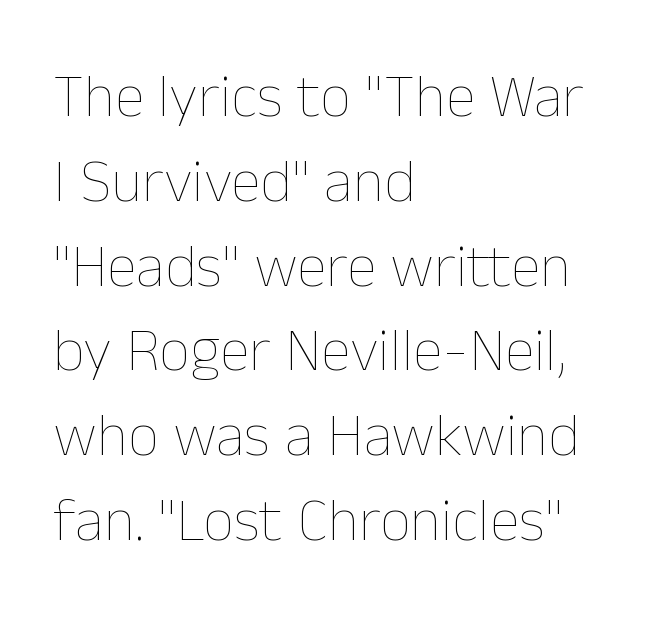
{"italic": "no", "bold": "no", "weight": "thin", "width": "normal", "stroke_contrast": "low", "x_height": "medium", "monospaced": "no", "underline": "no", "align": "left", "line_spacing": "normal", "line_spacing_ratio": 1.39, "letter_spacing": "normal", "letter_spacing_em": 0.0, "glyph_px": 61}
